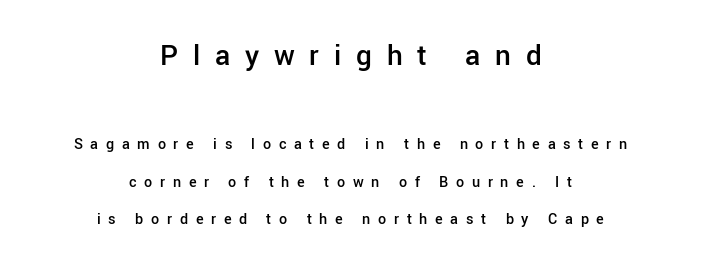
Q: Is the text bold? A: Semi-bold.
Q: Is the text italic (slanted)? A: No, it is upright.
Q: Is the typeface a serif or a sans-serif typeface? A: Sans-serif.
Q: Is the text underlined? A: No.
Q: How is the paragraph aligned? A: Centered.
Q: Is the spacing between letters normal or unusually wide? A: Unusually wide.
Q: Is the spacing between lines tight, normal or loose? A: Loose.
Q: Which block of text is set in a larger size, the first (top) or the second (bottom)? A: The first (top) one.
Q: Width (condensed, normal, or wide)? A: Normal.
Q: Stroke contrast? A: Low.
Q: x-height? A: Medium.
Q: Monospaced? A: No.
